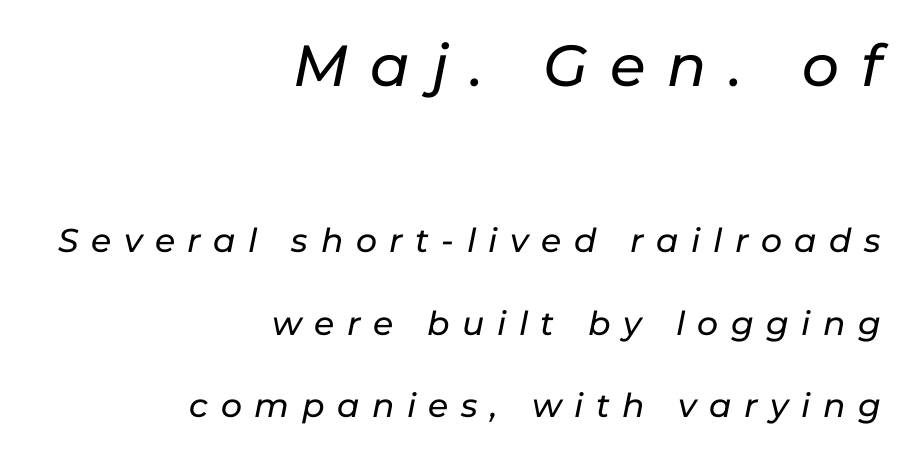
{"italic": "yes", "lean": "right", "slant_degrees": 11, "width": "normal", "stroke_contrast": "low", "x_height": "medium", "monospaced": "no", "underline": "no", "align": "right", "line_spacing": "loose", "line_spacing_ratio": 2.5, "letter_spacing": "wide", "letter_spacing_em": 0.38, "larger_block": "first", "size_ratio": 1.76, "glyph_px": 58}
